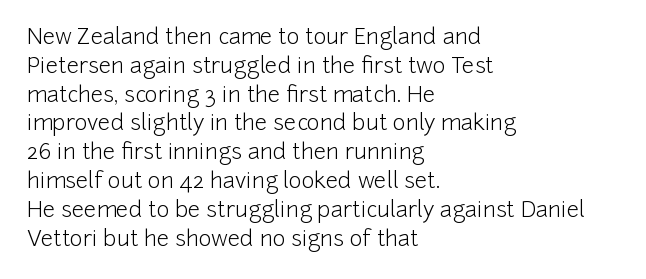
The image shows 22 px text type, upright; set left-aligned, normal line spacing (1.31x), normal letter spacing, not underlined.
